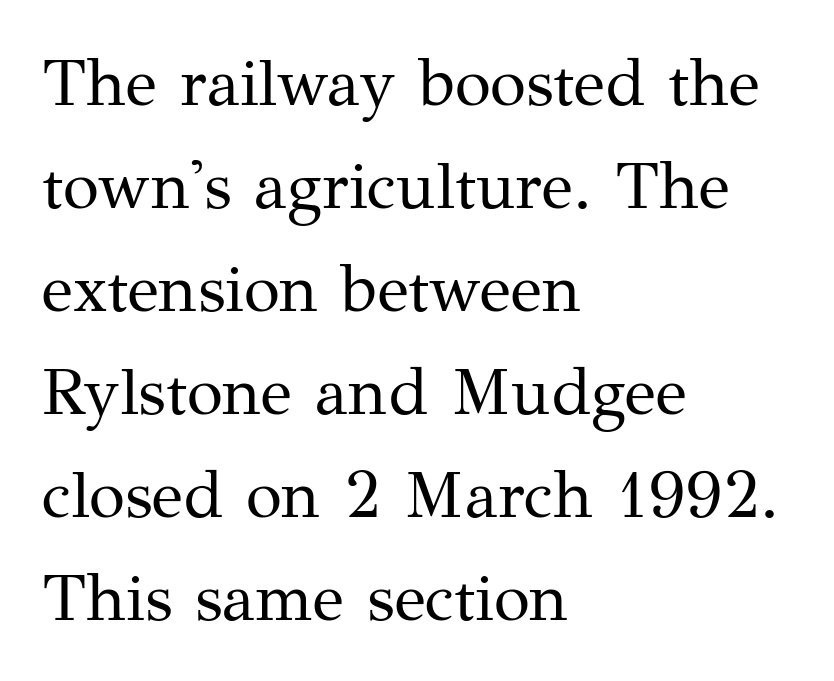
Q: Is the text bold? A: No.
Q: Is the text italic (slanted)? A: No, it is upright.
Q: Is the typeface a serif or a sans-serif typeface? A: Serif.
Q: Is the text underlined? A: No.
Q: How is the paragraph aligned? A: Left-aligned.
Q: Is the spacing between letters normal or unusually wide? A: Normal.
Q: Is the spacing between lines tight, normal or loose? A: Normal.
Q: Width (condensed, normal, or wide)? A: Normal.
Q: Stroke contrast? A: Medium.
Q: x-height? A: Medium.
Q: Monospaced? A: No.
